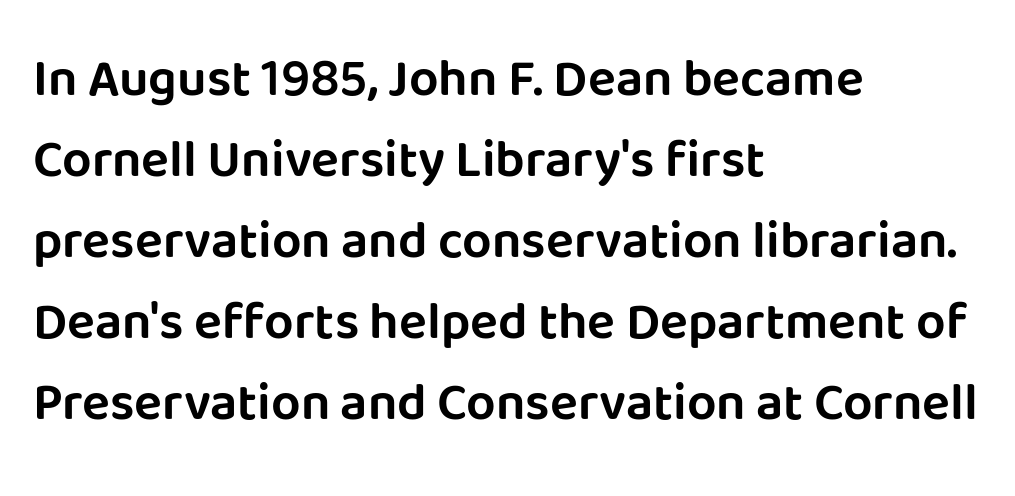
Q: Is the text italic (slanted)? A: No, it is upright.
Q: Is the typeface a serif or a sans-serif typeface? A: Sans-serif.
Q: Is the text underlined? A: No.
Q: How is the paragraph aligned? A: Left-aligned.
Q: Is the spacing between letters normal or unusually wide? A: Normal.
Q: Is the spacing between lines tight, normal or loose? A: Normal.
Q: Width (condensed, normal, or wide)? A: Normal.
Q: Stroke contrast? A: Low.
Q: x-height? A: Large.
Q: Monospaced? A: No.
